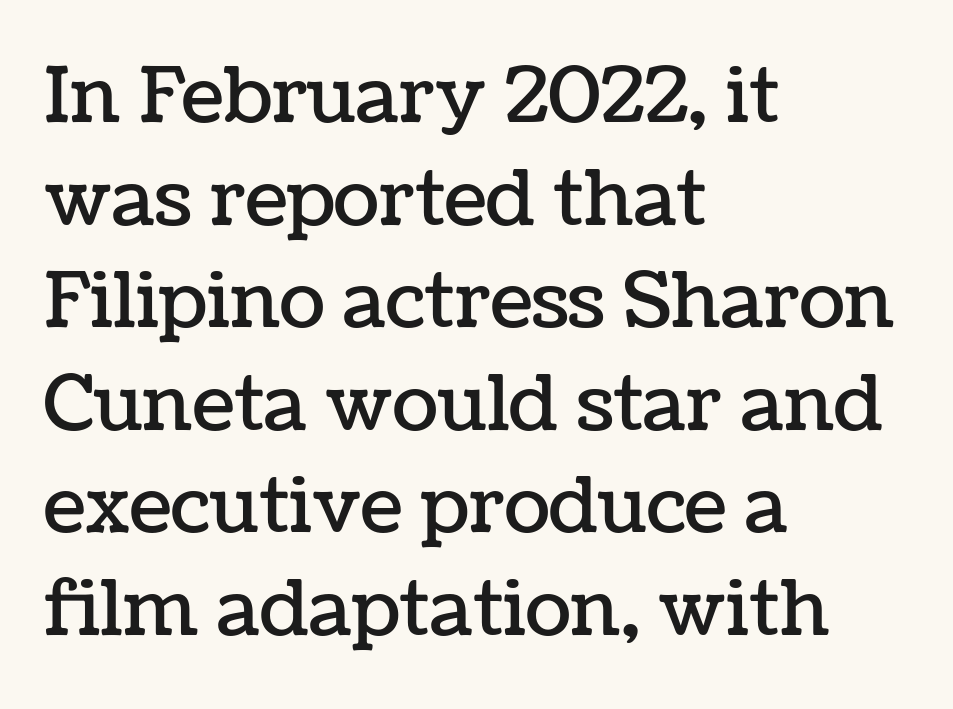
{"italic": "no", "width": "normal", "stroke_contrast": "low", "x_height": "medium", "monospaced": "no", "underline": "no", "align": "left", "line_spacing": "normal", "line_spacing_ratio": 1.35, "letter_spacing": "normal", "letter_spacing_em": 0.0, "glyph_px": 76}
